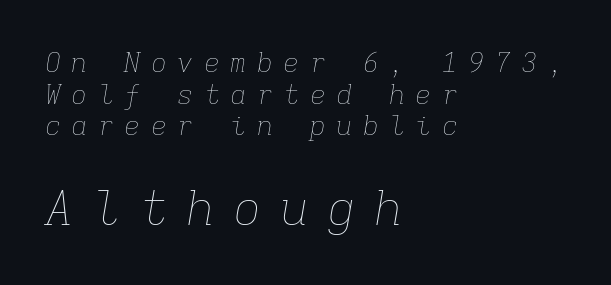
Q: Is the text bold? A: No.
Q: Is the text italic (slanted)? A: Yes, it leans right by about 9 degrees.
Q: Is the text underlined? A: No.
Q: How is the paragraph aligned? A: Left-aligned.
Q: Is the spacing between letters normal or unusually wide? A: Unusually wide.
Q: Which block of text is set in a larger size, the first (top) or the second (bottom)? A: The second (bottom) one.
Q: Width (condensed, normal, or wide)? A: Normal.
Q: Stroke contrast? A: Low.
Q: x-height? A: Medium.
Q: Monospaced? A: Yes.
